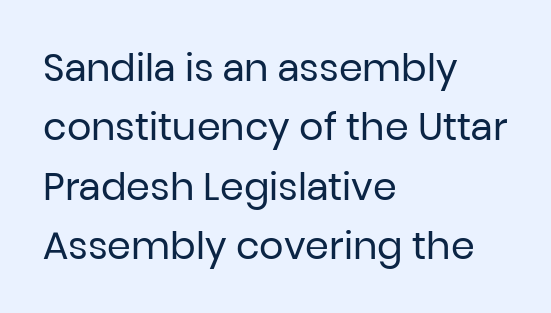
{"serif": "no", "italic": "no", "bold": "no", "weight": "regular", "width": "normal", "stroke_contrast": "low", "x_height": "medium", "monospaced": "no", "underline": "no", "align": "left", "line_spacing": "normal", "line_spacing_ratio": 1.56, "letter_spacing": "normal", "letter_spacing_em": 0.0, "glyph_px": 38}
